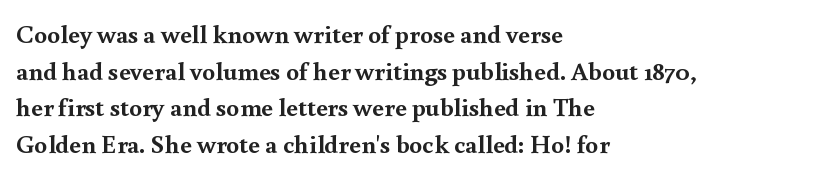
The image shows 26 px bold type, upright; set left-aligned, normal line spacing (1.41x), normal letter spacing, not underlined.
